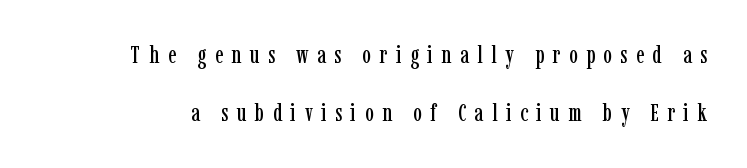
This sample trades compactness for vertical openness between lines. Between one letter and the next there's a generous, obvious gap. The lettering stays uniformly vertical, giving the passage a roman look. Decoration check: the copy has no underline.
